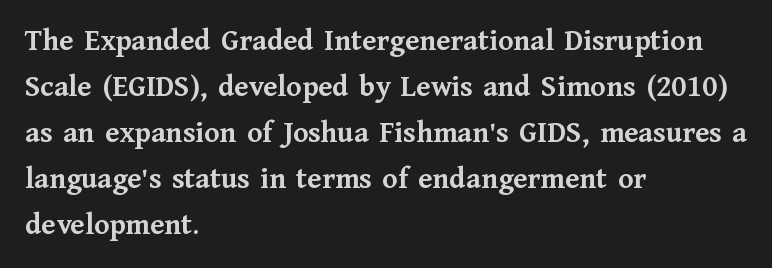
This sample has the flowing, uneven cadence of proportional lettering. The letters are bold, with thick, heavy strokes. The axis of the letterforms is exactly vertical. Check the space under the baseline: it is left empty.
